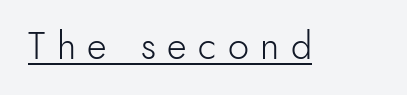
{"serif": "no", "italic": "no", "bold": "no", "weight": "light", "width": "normal", "x_height": "small", "monospaced": "no", "underline": "yes", "letter_spacing": "wide", "letter_spacing_em": 0.3, "glyph_px": 38}
